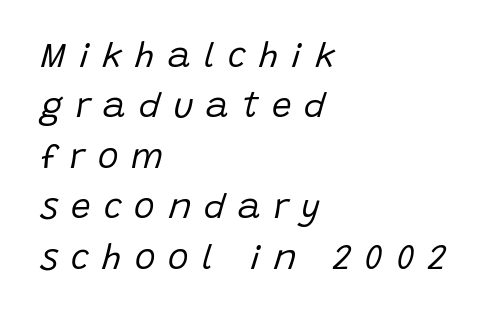
The image shows 35 px regular-weight type, italic (leaning right); set left-aligned, normal line spacing (1.44x), unusually wide letter spacing (+0.37 em), not underlined; low stroke contrast and a large x-height.
